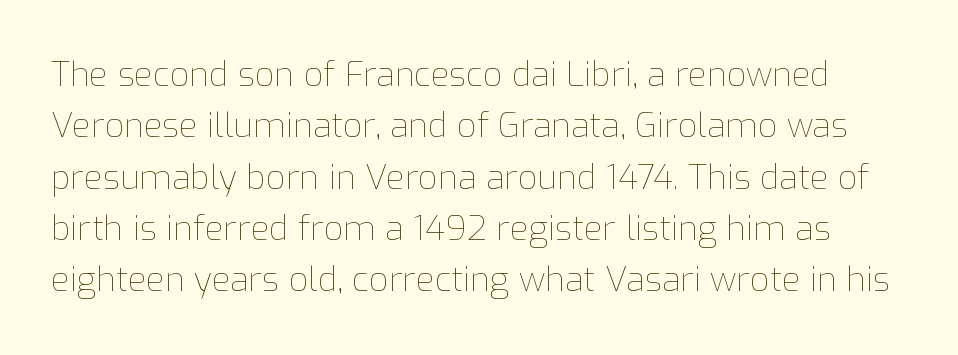
{"italic": "no", "bold": "no", "weight": "thin", "width": "normal", "stroke_contrast": "low", "x_height": "medium", "monospaced": "no", "underline": "no", "line_spacing": "normal", "line_spacing_ratio": 1.51, "letter_spacing": "normal", "letter_spacing_em": 0.0, "glyph_px": 34}
